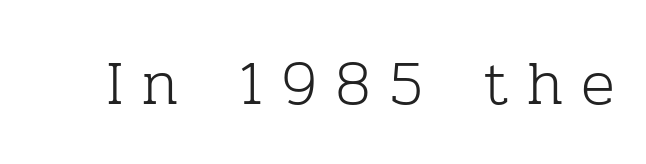
The image shows 63 px light serif type, upright; set unusually wide letter spacing (+0.28 em), not underlined; low stroke contrast and a medium x-height.
